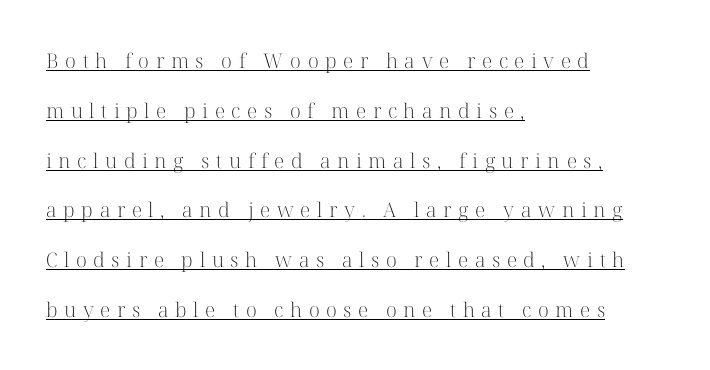
Q: Is the text bold? A: No.
Q: Is the text italic (slanted)? A: No, it is upright.
Q: Is the text underlined? A: Yes.
Q: How is the paragraph aligned? A: Left-aligned.
Q: Is the spacing between letters normal or unusually wide? A: Unusually wide.
Q: Is the spacing between lines tight, normal or loose? A: Loose.
